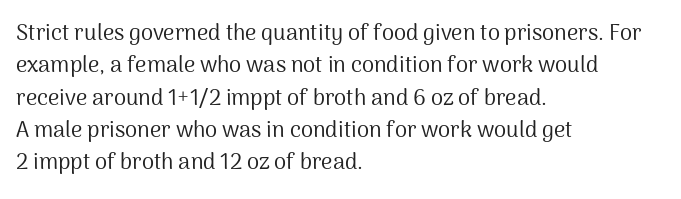
Q: Is the text bold? A: No.
Q: Is the text italic (slanted)? A: No, it is upright.
Q: Is the text underlined? A: No.
Q: How is the paragraph aligned? A: Left-aligned.
Q: Is the spacing between letters normal or unusually wide? A: Normal.
Q: Is the spacing between lines tight, normal or loose? A: Normal.
